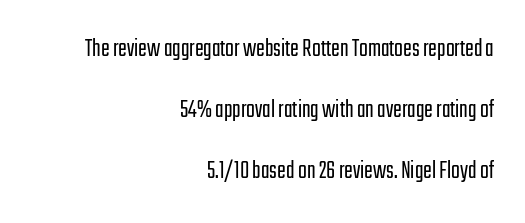
The setting favours the right margin, as signatures and pull-quotes sometimes do. Posture: upright roman. Here the glyphs are tracked normally, forming tight word shapes. How would I describe the line gaps? Wide and relaxed.
